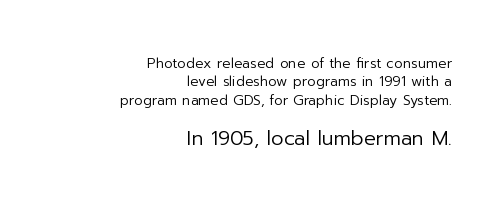
Stroke thickness stays within the range of a standard reading face or lighter. In terms of letterspacing, this is plain default setting. Which margin do the lines hug? The right one — the left edge is uneven. Descender tails drop into unmarked territory. The lettering stays uniformly vertical, giving the passage a roman look.
